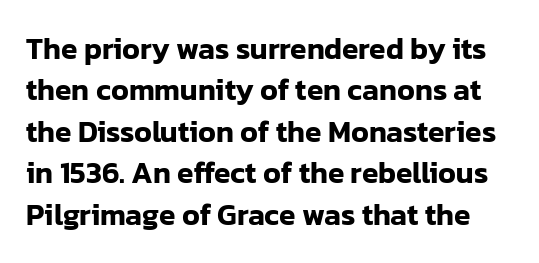
{"serif": "no", "italic": "no", "width": "normal", "stroke_contrast": "low", "x_height": "medium", "monospaced": "no", "underline": "no", "line_spacing": "normal", "line_spacing_ratio": 1.38, "letter_spacing": "normal", "letter_spacing_em": 0.0, "glyph_px": 30}
